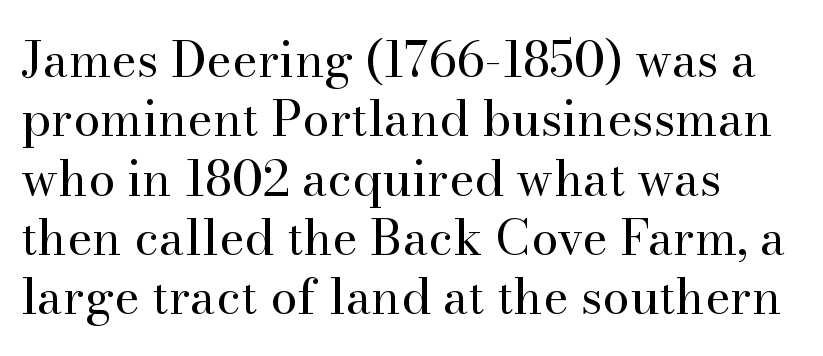
{"serif": "yes", "italic": "no", "bold": "no", "weight": "regular", "width": "normal", "stroke_contrast": "high", "x_height": "small", "monospaced": "no", "underline": "no", "align": "left", "line_spacing_ratio": 1.21, "letter_spacing": "normal", "letter_spacing_em": 0.0, "glyph_px": 49}
